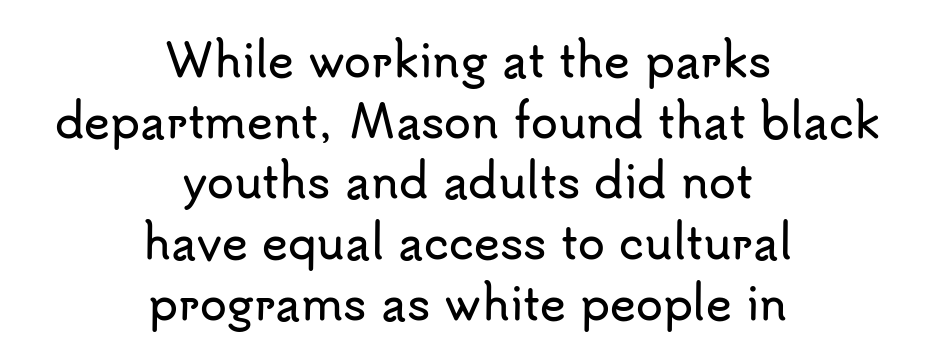
The image shows 44 px sans-serif type, upright; set centered, normal line spacing (1.38x), normal letter spacing, not underlined; low stroke contrast and a small x-height.
